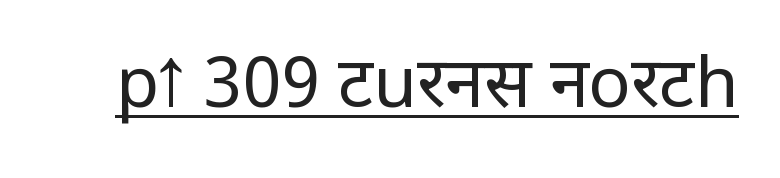
Q: Is the text bold? A: No.
Q: Is the text italic (slanted)? A: No, it is upright.
Q: Is the typeface a serif or a sans-serif typeface? A: Sans-serif.
Q: Is the text underlined? A: Yes.
Q: Is the spacing between letters normal or unusually wide? A: Normal.
Q: Width (condensed, normal, or wide)? A: Condensed.
Q: Stroke contrast? A: Low.
Q: x-height? A: Large.
Q: Monospaced? A: No.
